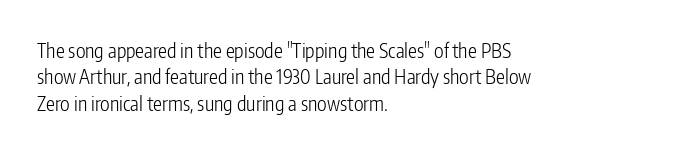
The image shows 20 px text type, upright; set left-aligned, normal line spacing (1.32x), normal letter spacing, not underlined.
